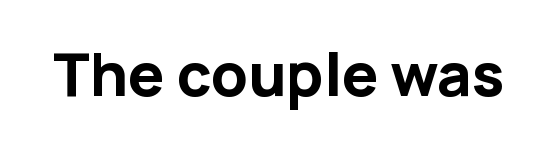
Q: Is the text bold? A: Yes.
Q: Is the text italic (slanted)? A: No, it is upright.
Q: Is the typeface a serif or a sans-serif typeface? A: Sans-serif.
Q: Is the text underlined? A: No.
Q: Is the spacing between letters normal or unusually wide? A: Normal.
Q: Width (condensed, normal, or wide)? A: Normal.
Q: Stroke contrast? A: Low.
Q: x-height? A: Medium.
Q: Monospaced? A: No.
